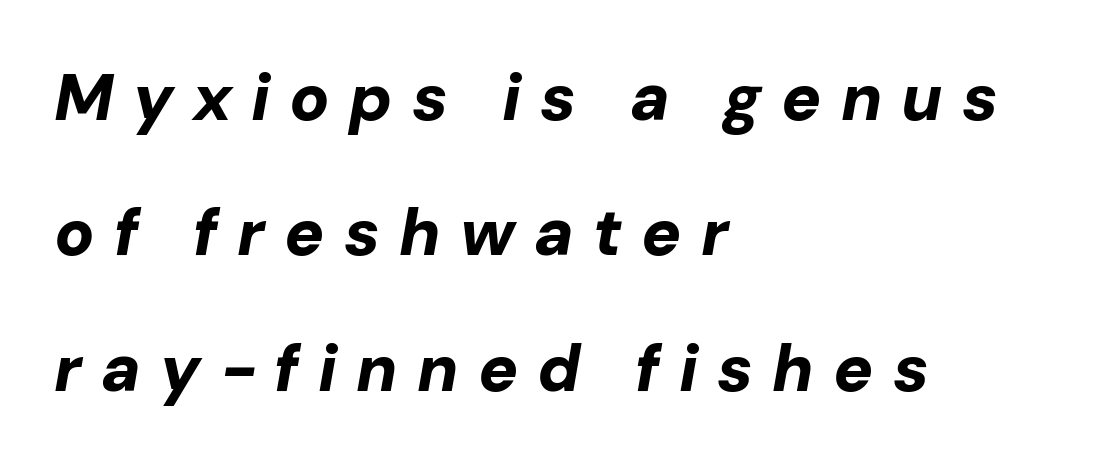
{"italic": "yes", "lean": "right", "slant_degrees": 10, "bold": "yes", "weight": "bold", "width": "normal", "stroke_contrast": "low", "x_height": "medium", "monospaced": "no", "underline": "no", "align": "left", "line_spacing": "loose", "line_spacing_ratio": 2.05, "letter_spacing": "wide", "letter_spacing_em": 0.29, "glyph_px": 66}
